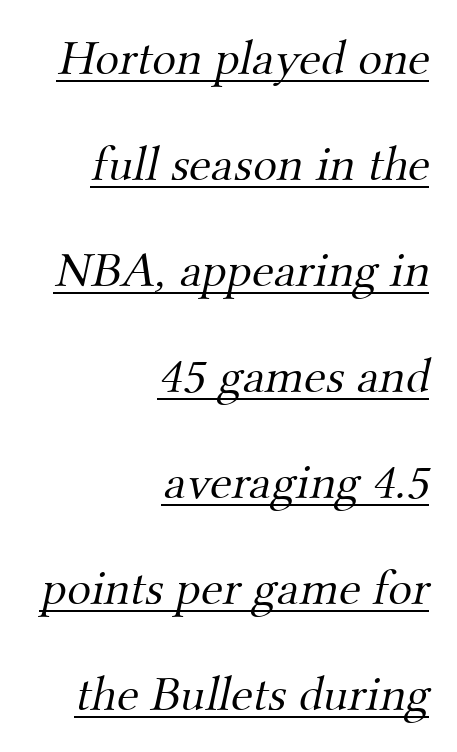
The image shows 50 px light serif type; set right-aligned, loose line spacing (2.12x), normal letter spacing, underlined; medium stroke contrast and a small x-height.
